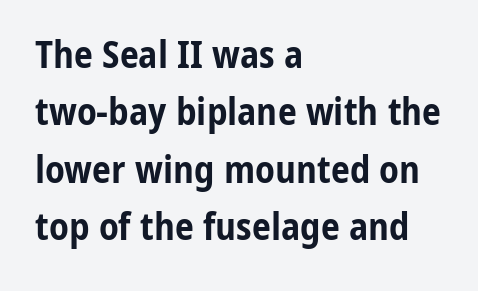
The image shows 38 px bold, condensed sans-serif type, upright; set left-aligned, normal line spacing (1.51x), normal letter spacing, not underlined; low stroke contrast and a medium x-height.
